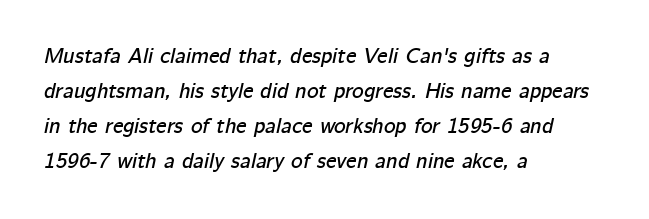
{"italic": "yes", "lean": "right", "slant_degrees": 12, "underline": "no", "align": "left", "line_spacing": "normal", "line_spacing_ratio": 1.59, "letter_spacing": "normal", "letter_spacing_em": 0.0, "glyph_px": 22}
